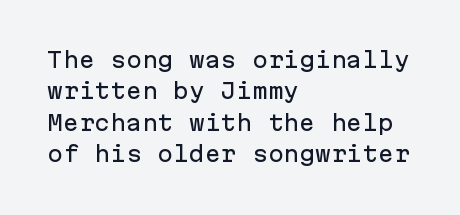
Q: Is the text italic (slanted)? A: No, it is upright.
Q: Is the text underlined? A: No.
Q: How is the paragraph aligned? A: Left-aligned.
Q: Is the spacing between letters normal or unusually wide? A: Normal.
Q: Is the spacing between lines tight, normal or loose? A: Normal.
